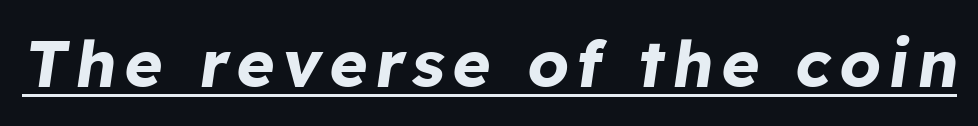
{"italic": "yes", "lean": "right", "slant_degrees": 8, "bold": "yes", "weight": "bold", "width": "normal", "stroke_contrast": "low", "x_height": "medium", "monospaced": "no", "underline": "yes", "glyph_px": 65}
